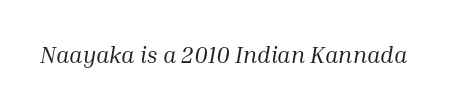
Q: Is the text bold? A: No.
Q: Is the text italic (slanted)? A: Yes, it leans right by about 10 degrees.
Q: Is the text underlined? A: No.
Q: Is the spacing between letters normal or unusually wide? A: Normal.
